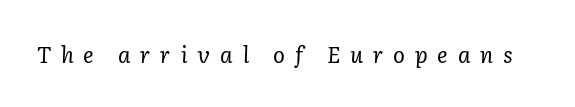
A bare baseline throughout the passage. The rendering inserts visible extra space after every character. The strokes are not fattened; the text isn't bold. The axis of the letterforms is tilted away from vertical.
